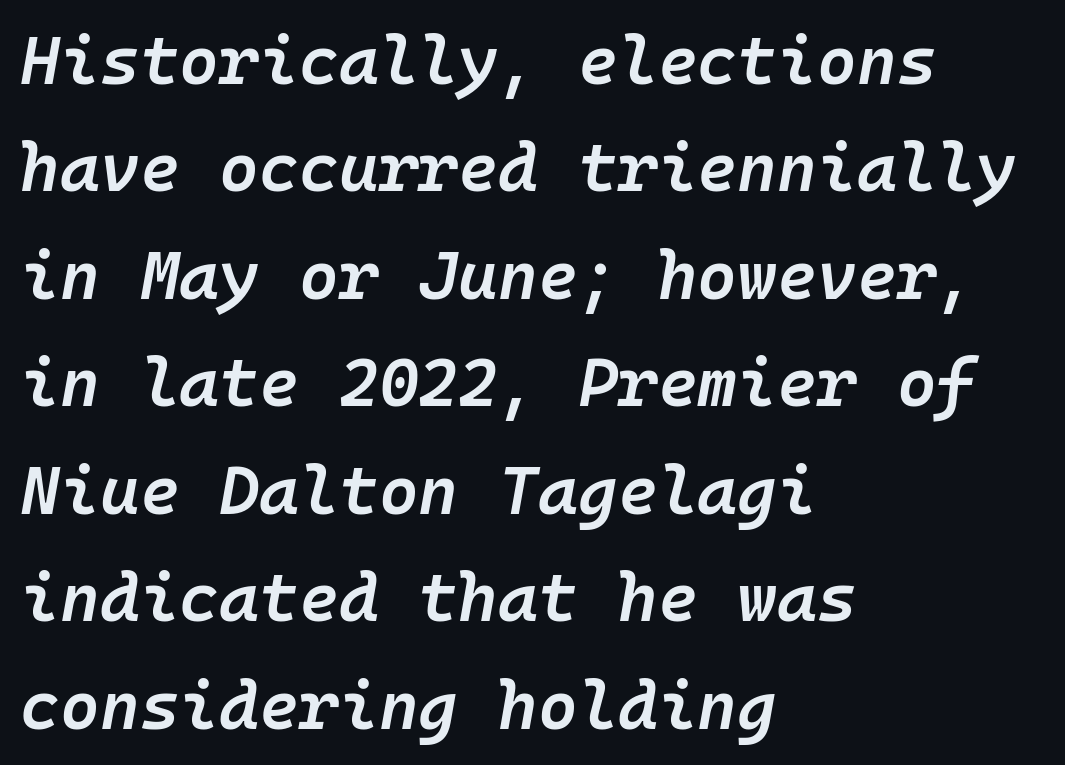
{"italic": "yes", "lean": "right", "slant_degrees": 10, "bold": "semi", "weight": "semibold", "width": "normal", "stroke_contrast": "low", "x_height": "medium", "monospaced": "yes", "underline": "no", "align": "left", "line_spacing": "normal", "line_spacing_ratio": 1.58, "letter_spacing": "normal", "letter_spacing_em": 0.0, "glyph_px": 68}
